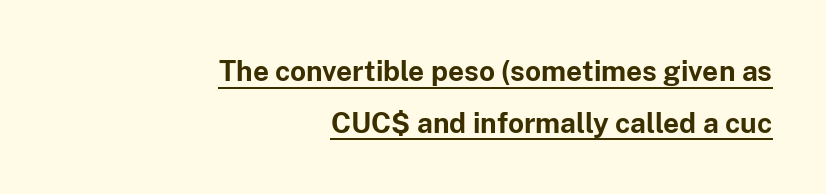
Q: Is the text bold? A: Yes.
Q: Is the text italic (slanted)? A: No, it is upright.
Q: Is the typeface a serif or a sans-serif typeface? A: Sans-serif.
Q: Is the text underlined? A: Yes.
Q: How is the paragraph aligned? A: Right-aligned.
Q: Is the spacing between letters normal or unusually wide? A: Normal.
Q: Width (condensed, normal, or wide)? A: Normal.
Q: Stroke contrast? A: Low.
Q: x-height? A: Medium.
Q: Monospaced? A: No.
